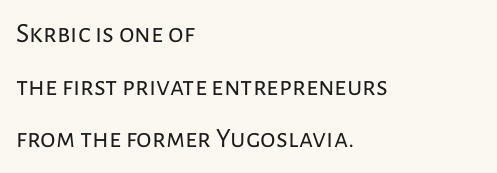
Q: Is the text bold? A: No.
Q: Is the text italic (slanted)? A: No, it is upright.
Q: Is the typeface a serif or a sans-serif typeface? A: Sans-serif.
Q: Is the text underlined? A: No.
Q: How is the paragraph aligned? A: Left-aligned.
Q: Is the spacing between letters normal or unusually wide? A: Normal.
Q: Width (condensed, normal, or wide)? A: Normal.
Q: Stroke contrast? A: Low.
Q: x-height? A: Medium.
Q: Monospaced? A: No.
